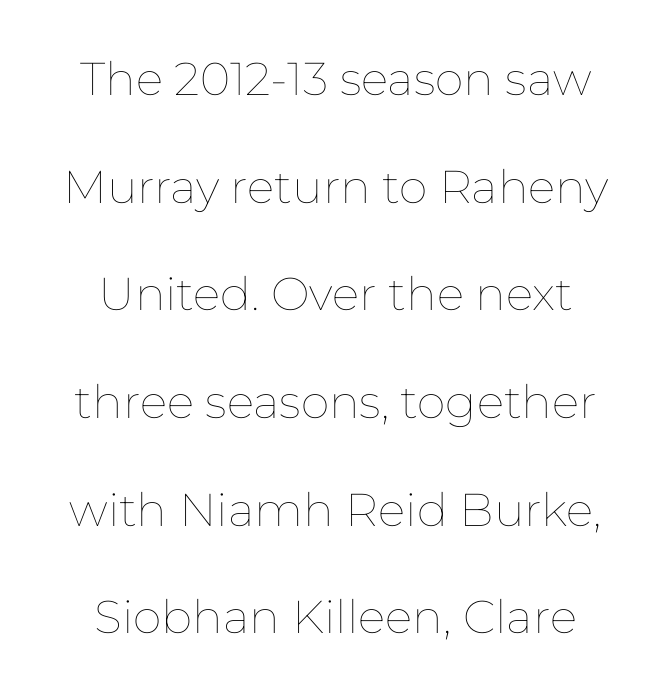
Spacing verdict: proportional, widths tailored to each character. Every character sits straight up, as roman type does. Stem width sits at or under what a default text font uses. The space directly below the letters is spotless.
